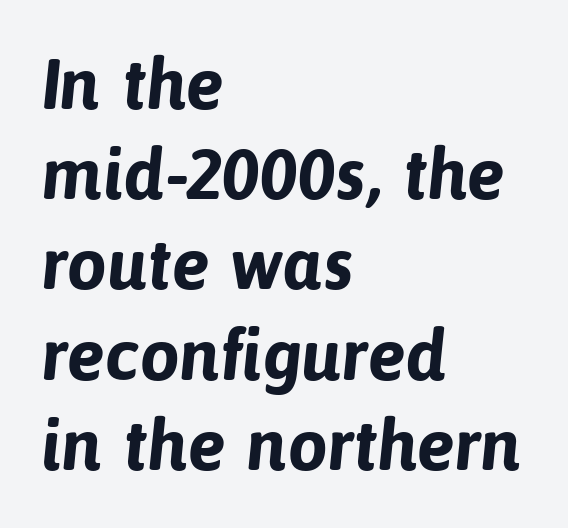
Q: Is the text bold? A: Yes.
Q: Is the typeface a serif or a sans-serif typeface? A: Sans-serif.
Q: Is the text underlined? A: No.
Q: How is the paragraph aligned? A: Left-aligned.
Q: Is the spacing between letters normal or unusually wide? A: Normal.
Q: Is the spacing between lines tight, normal or loose? A: Normal.
Q: Width (condensed, normal, or wide)? A: Normal.
Q: Stroke contrast? A: Low.
Q: x-height? A: Medium.
Q: Monospaced? A: No.
